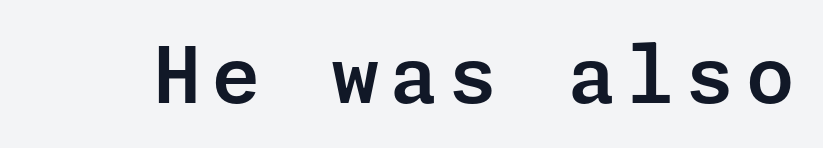
Q: Is the text italic (slanted)? A: No, it is upright.
Q: Is the typeface a serif or a sans-serif typeface? A: Sans-serif.
Q: Is the text underlined? A: No.
Q: Width (condensed, normal, or wide)? A: Normal.
Q: Stroke contrast? A: Low.
Q: x-height? A: Medium.
